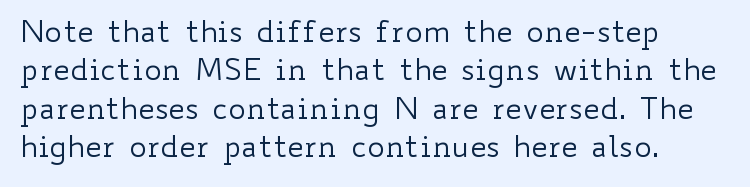
Q: Is the text bold? A: No.
Q: Is the text italic (slanted)? A: No, it is upright.
Q: Is the text underlined? A: No.
Q: Is the spacing between letters normal or unusually wide? A: Normal.
Q: Is the spacing between lines tight, normal or loose? A: Normal.
Q: Width (condensed, normal, or wide)? A: Wide.
Q: Stroke contrast? A: Low.
Q: x-height? A: Small.
Q: Monospaced? A: No.
